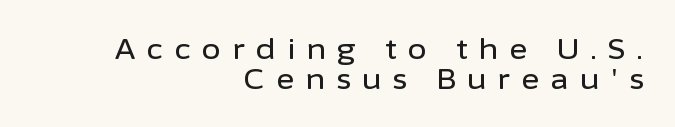
The rendering anchors every line to the right-hand side. Italic: no, the glyphs are upright roman. This rendering features lettering with no underline. These lines have a slow, spaced-out rhythm from letter to letter. Character widths vary here, with narrow letters taking less room than wide ones. This block would grow much taller if given ordinary leading; it's compressed now.
